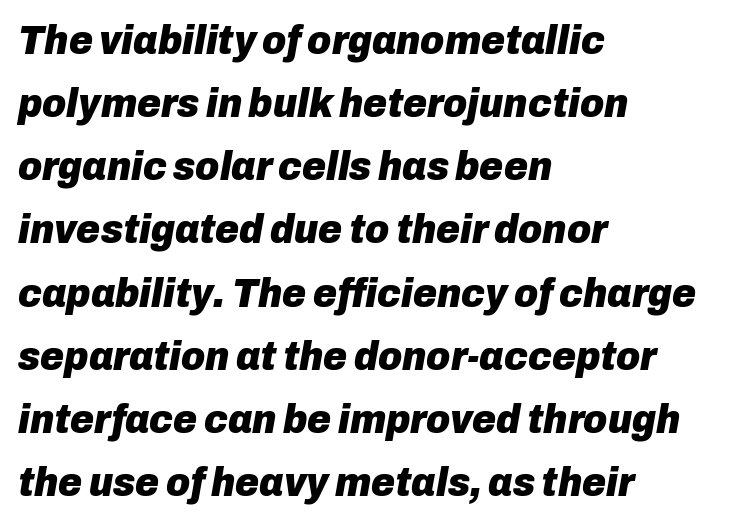
Q: Is the text bold? A: Yes.
Q: Is the text italic (slanted)? A: Yes, it leans right by about 10 degrees.
Q: Is the text underlined? A: No.
Q: How is the paragraph aligned? A: Left-aligned.
Q: Is the spacing between letters normal or unusually wide? A: Normal.
Q: Is the spacing between lines tight, normal or loose? A: Normal.
Q: Width (condensed, normal, or wide)? A: Normal.
Q: Stroke contrast? A: Low.
Q: x-height? A: Medium.
Q: Monospaced? A: No.
